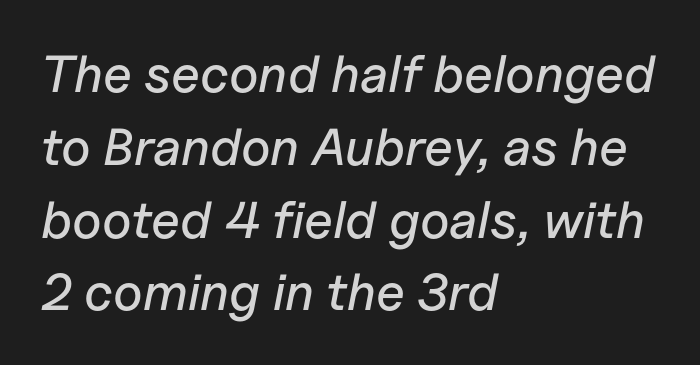
{"italic": "yes", "lean": "right", "slant_degrees": 11, "width": "normal", "stroke_contrast": "low", "x_height": "medium", "monospaced": "no", "underline": "no", "align": "left", "line_spacing": "normal", "line_spacing_ratio": 1.4, "letter_spacing": "normal", "letter_spacing_em": 0.0, "glyph_px": 52}
